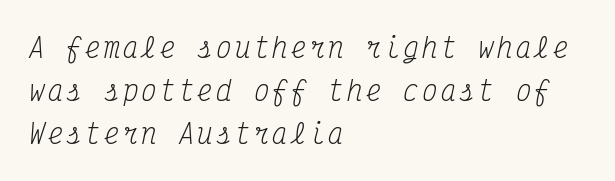
Q: Is the text bold? A: No.
Q: Is the text italic (slanted)? A: Yes, it leans right by about 12 degrees.
Q: Is the text underlined? A: No.
Q: How is the paragraph aligned? A: Left-aligned.
Q: Is the spacing between lines tight, normal or loose? A: Normal.
